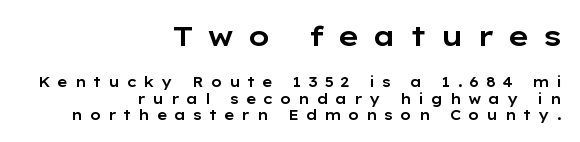
Short and long lines alike share a common ending point at right. Tracking value appears strongly positive — letters spread wide. Do the characters align in a grid? No, the font is proportional. Ascenders rise straight up at ninety degrees. Unmarked baselines from the first word to the last. Serif or sans? Sans — the stroke terminals are bare.
